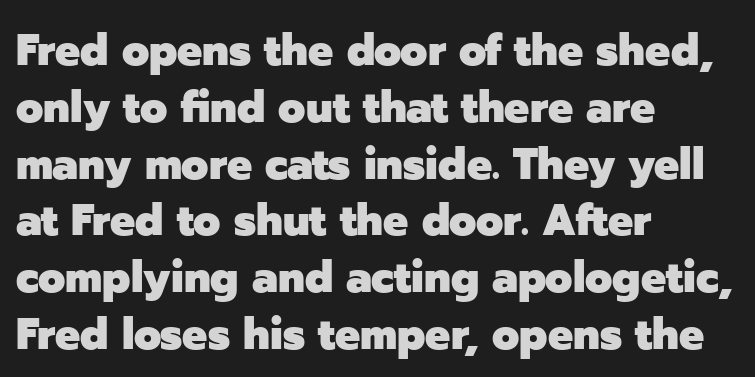
The glyphs are unaccompanied by any horizontal stroke below them. Upright lettering throughout. This sample has the flowing, uneven cadence of proportional lettering. I'd describe the lettering as bold — thick and assertive. This sample uses plain, unmodified letter spacing.
